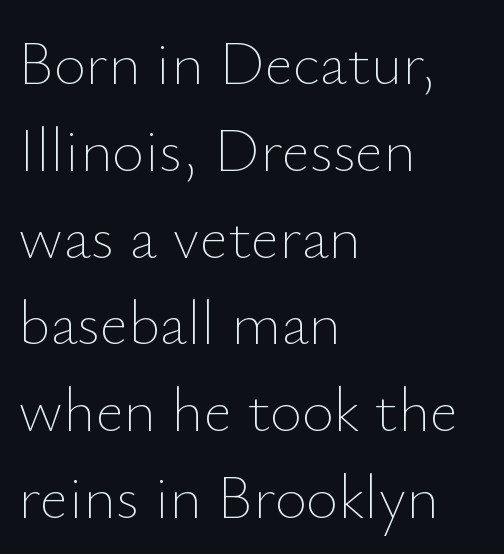
The image shows 62 px thin type, upright; set left-aligned, normal line spacing (1.4x), normal letter spacing, not underlined; low stroke contrast and a small x-height.
